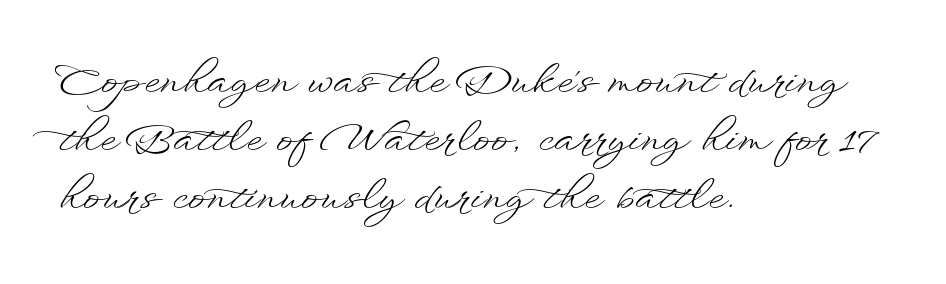
{"bold": "no", "weight": "light", "width": "wide", "stroke_contrast": "low", "x_height": "small", "monospaced": "no", "underline": "no", "align": "left", "line_spacing": "normal", "line_spacing_ratio": 1.42, "letter_spacing": "normal", "letter_spacing_em": 0.0, "glyph_px": 41}
